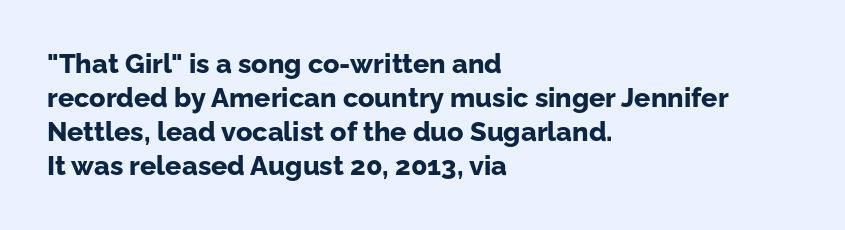
Does the weight exceed regular? Yes, all the way to bold. Short note: letters normally spaced. The space beneath each line is pristine and unruled. The typesetter chose a ragged-right arrangement here. Posture: vertical. The passage shown stacks its lines at a standard gap.
